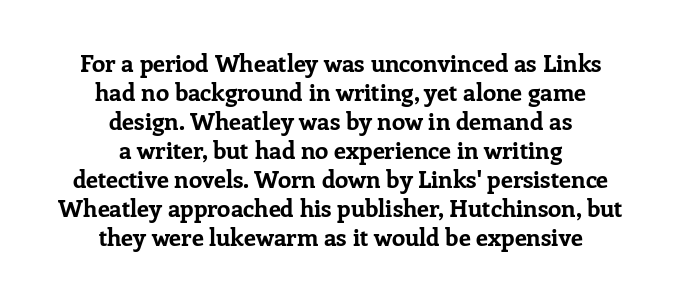
Q: Is the text bold? A: Yes.
Q: Is the text italic (slanted)? A: No, it is upright.
Q: Is the text underlined? A: No.
Q: How is the paragraph aligned? A: Centered.
Q: Is the spacing between letters normal or unusually wide? A: Normal.
